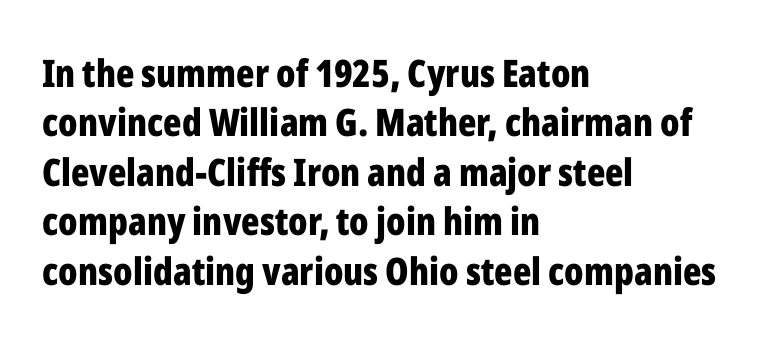
Q: Is the text bold? A: Yes.
Q: Is the text italic (slanted)? A: No, it is upright.
Q: Is the typeface a serif or a sans-serif typeface? A: Sans-serif.
Q: Is the text underlined? A: No.
Q: How is the paragraph aligned? A: Left-aligned.
Q: Is the spacing between letters normal or unusually wide? A: Normal.
Q: Is the spacing between lines tight, normal or loose? A: Normal.
Q: Width (condensed, normal, or wide)? A: Condensed.
Q: Stroke contrast? A: Low.
Q: x-height? A: Medium.
Q: Monospaced? A: No.
